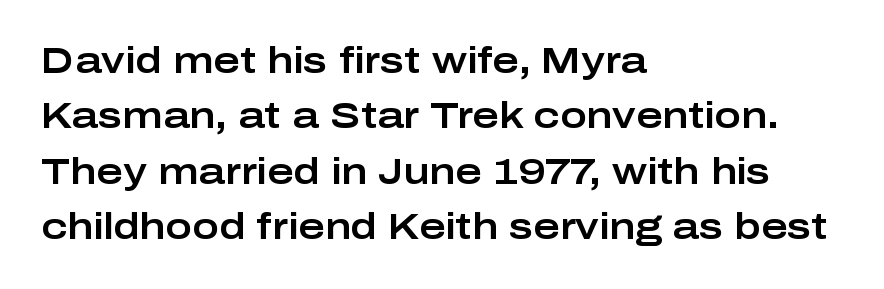
Q: Is the text italic (slanted)? A: No, it is upright.
Q: Is the typeface a serif or a sans-serif typeface? A: Sans-serif.
Q: Is the text underlined? A: No.
Q: How is the paragraph aligned? A: Left-aligned.
Q: Is the spacing between letters normal or unusually wide? A: Normal.
Q: Is the spacing between lines tight, normal or loose? A: Normal.
Q: Width (condensed, normal, or wide)? A: Wide.
Q: Stroke contrast? A: Low.
Q: x-height? A: Medium.
Q: Monospaced? A: No.
